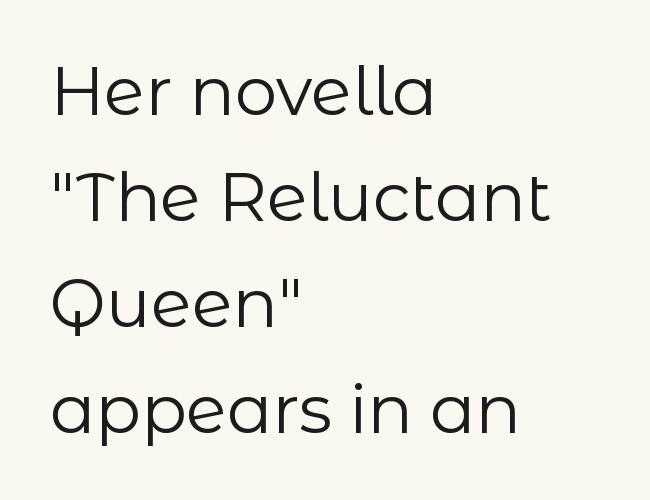
The image shows 67 px regular-weight sans-serif type, upright; set left-aligned, normal line spacing (1.58x), normal letter spacing, not underlined; low stroke contrast and a medium x-height.
